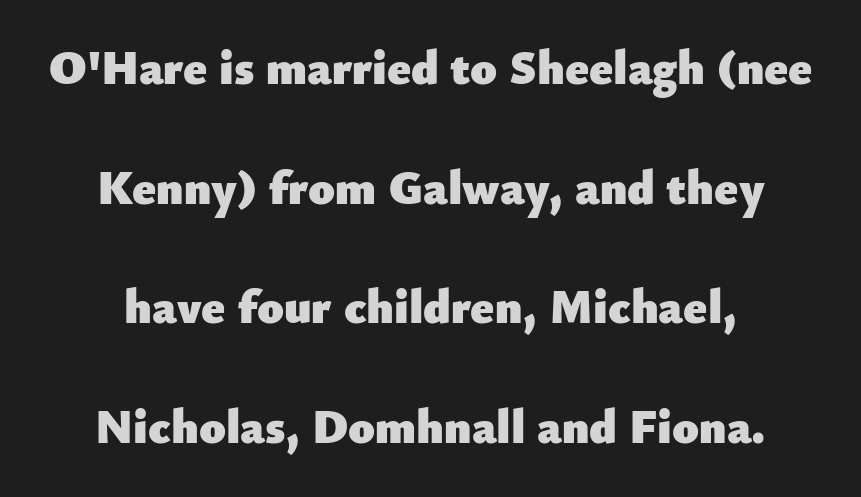
The image shows 48 px heavy sans-serif type, upright; set loose line spacing (2.49x), normal letter spacing, not underlined; low stroke contrast and a small x-height.
